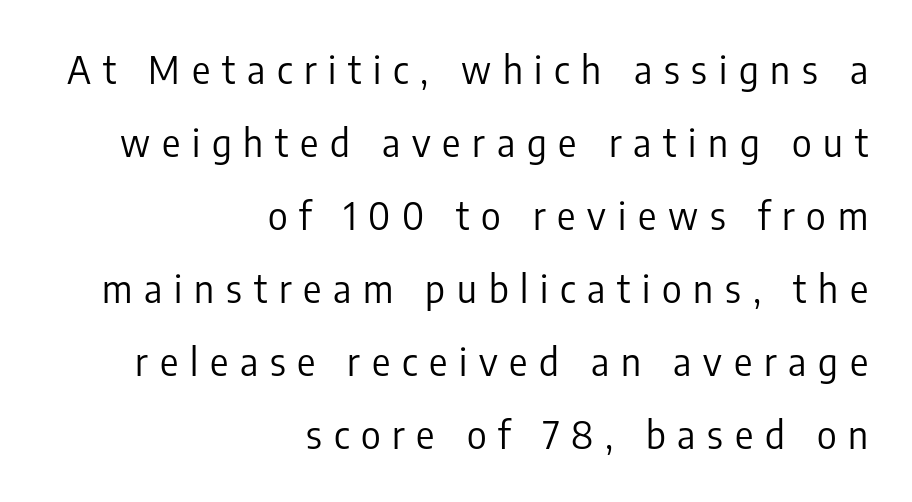
Q: Is the text bold? A: No.
Q: Is the text italic (slanted)? A: No, it is upright.
Q: Is the typeface a serif or a sans-serif typeface? A: Sans-serif.
Q: Is the text underlined? A: No.
Q: How is the paragraph aligned? A: Right-aligned.
Q: Is the spacing between letters normal or unusually wide? A: Unusually wide.
Q: Is the spacing between lines tight, normal or loose? A: Loose.
Q: Width (condensed, normal, or wide)? A: Condensed.
Q: Stroke contrast? A: Low.
Q: x-height? A: Medium.
Q: Monospaced? A: No.
